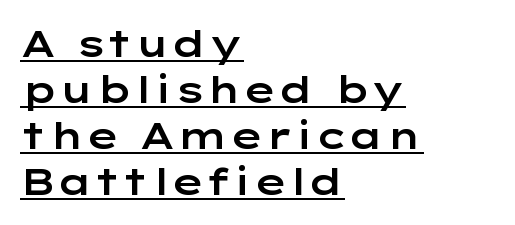
{"serif": "no", "italic": "no", "width": "wide", "stroke_contrast": "low", "x_height": "medium", "monospaced": "no", "underline": "yes", "align": "left", "line_spacing_ratio": 1.24, "letter_spacing": "normal", "letter_spacing_em": 0.0, "glyph_px": 37}
